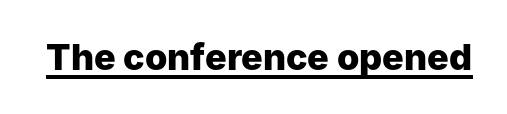
The image shows 36 px heavy sans-serif type, upright; set normal letter spacing, underlined; low stroke contrast and a medium x-height.
